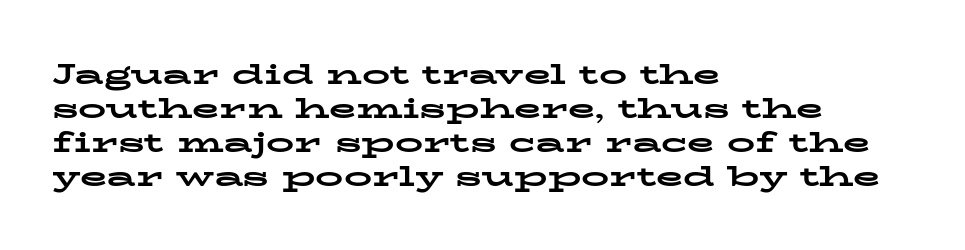
The passage is arranged the way most books set body copy — flush left. Each letter's strokes conclude with small projecting serifs. Proportional: the letters do not fall into vertical columns. Unlike italic type, these characters show no tilt at all.
